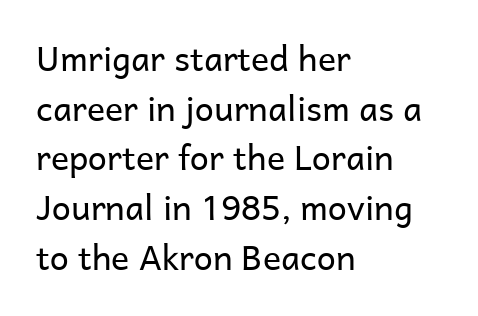
Reading down the column, the eye jumps a familiar distance to each next line. No chunkiness to these letters — they're not bold. Italic? Not at all — the glyphs are vertical. Each letter keeps its own natural width here, so spacing adapts to shape.
